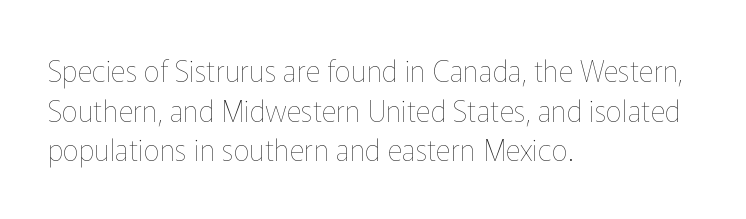
Q: Is the text bold? A: No.
Q: Is the text italic (slanted)? A: No, it is upright.
Q: Is the text underlined? A: No.
Q: How is the paragraph aligned? A: Left-aligned.
Q: Is the spacing between letters normal or unusually wide? A: Normal.
Q: Is the spacing between lines tight, normal or loose? A: Normal.
Q: Width (condensed, normal, or wide)? A: Normal.
Q: Stroke contrast? A: Low.
Q: x-height? A: Medium.
Q: Monospaced? A: No.
